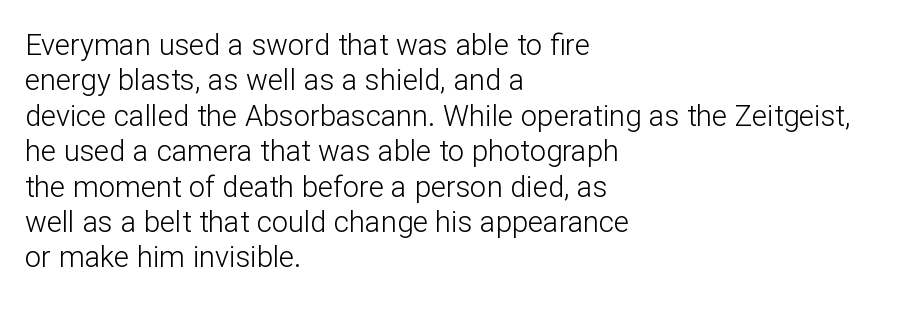
The rag falls on the right side of this text block. The passage shown is typeset with a sans-serif family. Do the letters lean? They stand straight. The gap between lines stays unmarked. Is this a fixed-width face? No — the glyphs have proportional, varying widths.
